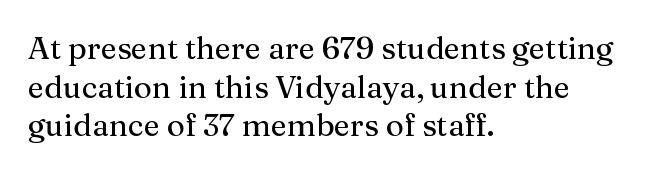
The image shows 31 px serif type, upright; set left-aligned, normal line spacing (1.25x), normal letter spacing, not underlined; medium stroke contrast and a medium x-height.
